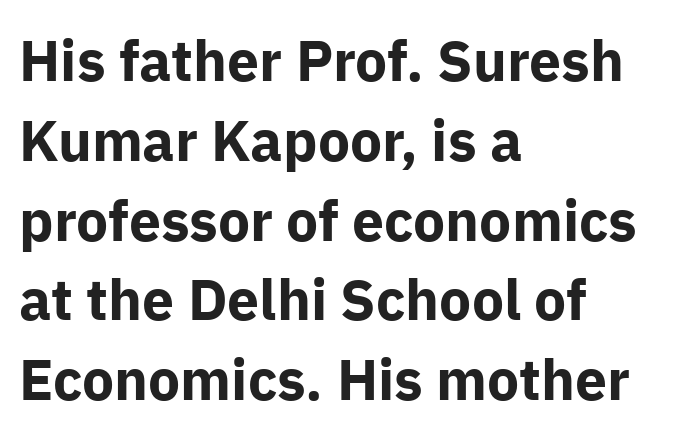
The image shows 57 px bold sans-serif type, upright; set left-aligned, normal line spacing (1.4x), normal letter spacing, not underlined; low stroke contrast and a medium x-height.
